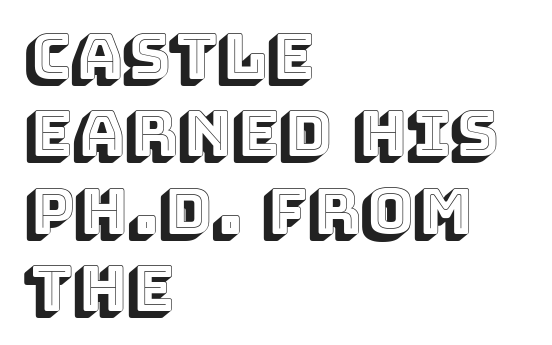
There is no visible air inserted between adjacent glyphs. The zone under the glyphs is completely vacant. If you drew a ruler down the left edge, every line would touch it. The letters advance in unequal steps, a hallmark of proportional type. Upright lettering throughout.
